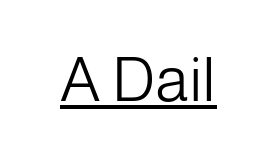
{"serif": "no", "italic": "no", "bold": "no", "weight": "light", "width": "normal", "stroke_contrast": "low", "x_height": "medium", "monospaced": "no", "underline": "yes", "letter_spacing": "normal", "letter_spacing_em": 0.0, "glyph_px": 61}
